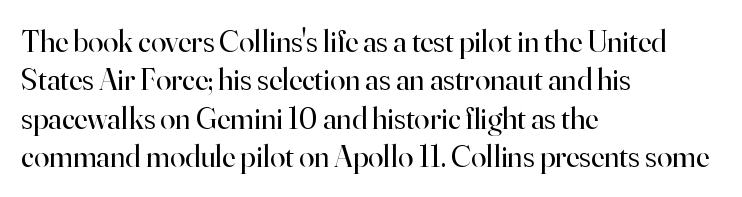
{"serif": "yes", "italic": "no", "bold": "no", "weight": "regular", "width": "normal", "stroke_contrast": "high", "x_height": "small", "monospaced": "no", "underline": "no", "align": "left", "line_spacing_ratio": 1.24, "letter_spacing": "normal", "letter_spacing_em": 0.0, "glyph_px": 31}
